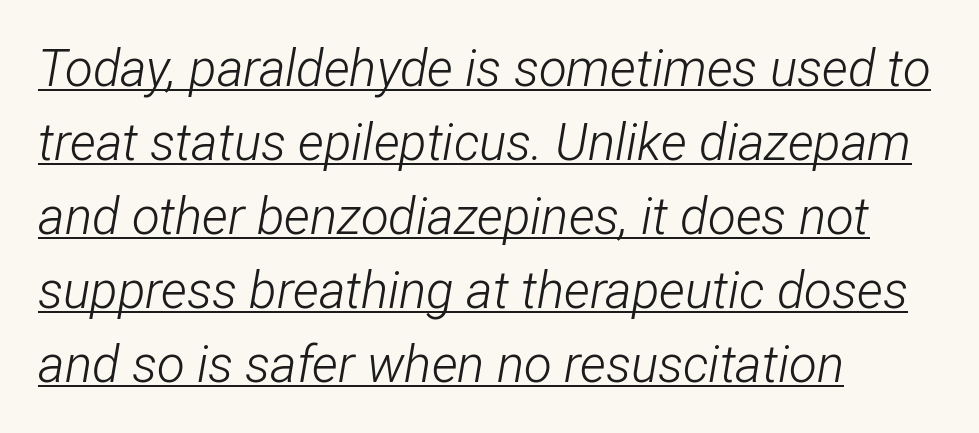
The image shows 51 px light, condensed type, italic (leaning right); set left-aligned, normal line spacing (1.45x), normal letter spacing, underlined; low stroke contrast and a medium x-height.
